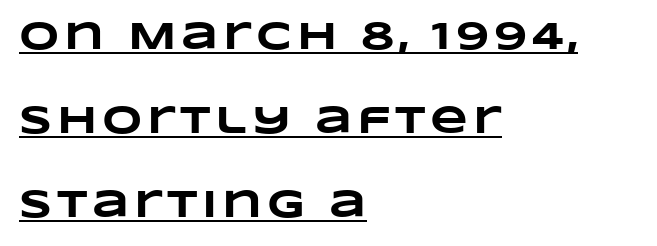
Spacing verdict: proportional, widths tailored to each character. Each line of the rendering has a horizontal stroke beneath the glyphs. Every letter is thick-stroked: bold, no question. The leading is generous, giving the passage an open texture. These lines stack with their left ends in a neat column.
